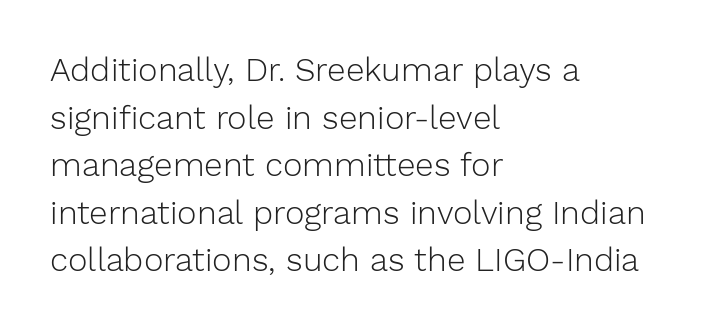
The image shows 33 px light sans-serif type, upright; set left-aligned, normal line spacing (1.44x), normal letter spacing, not underlined; low stroke contrast and a medium x-height.
